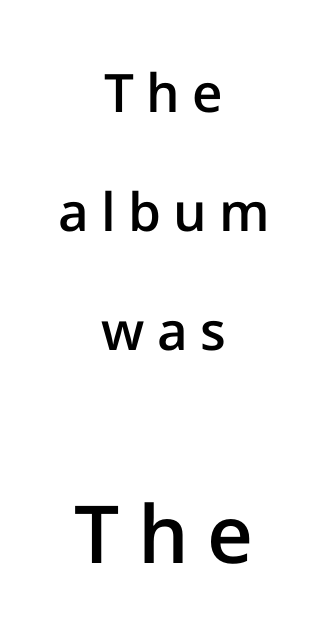
Display-style spreading of the glyphs; the letterfit is very open. Notice how the stems are strictly vertical — no italics here. Has an underline been added? It has not. Character size in the trailing block exceeds that of the leading block. What's the leading like? Stretched, with rows far apart.
